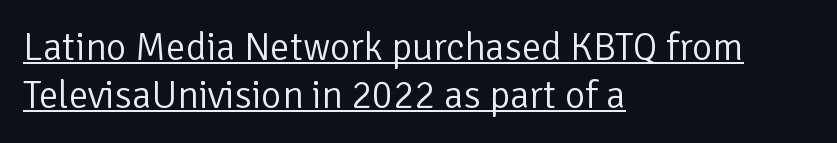
Inter-character spacing is left at the font's built-in metrics. Do the characters align in a grid? No, the font is proportional. Style check: upright. Each stroke keeps to a modest, everyday thickness or less.
